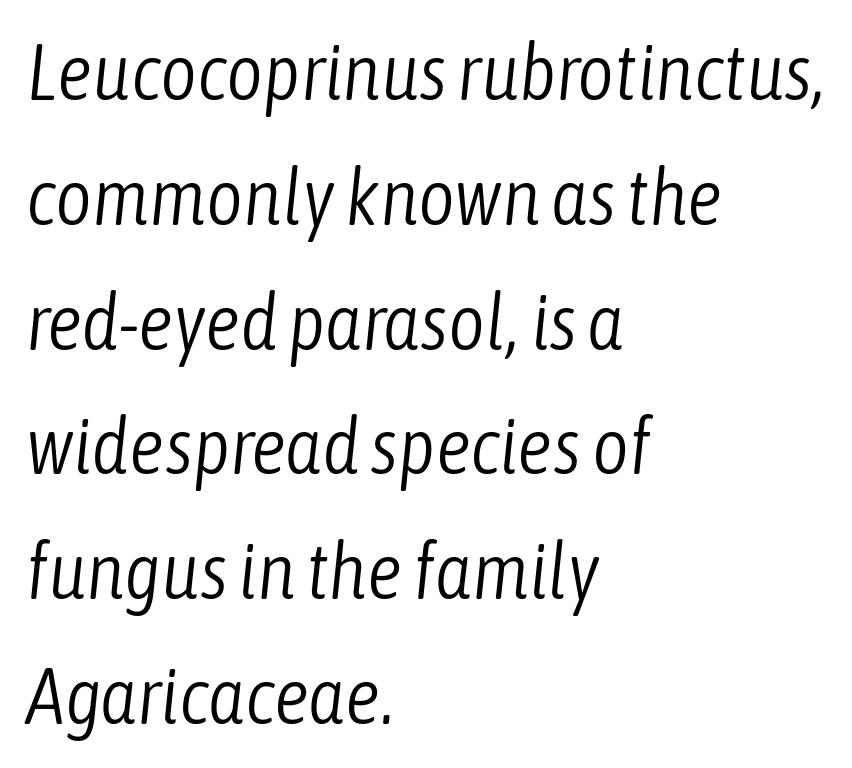
Q: Is the text bold? A: No.
Q: Is the text italic (slanted)? A: Yes, it leans right by about 6 degrees.
Q: Is the text underlined? A: No.
Q: How is the paragraph aligned? A: Left-aligned.
Q: Is the spacing between letters normal or unusually wide? A: Normal.
Q: Is the spacing between lines tight, normal or loose? A: Normal.
Q: Width (condensed, normal, or wide)? A: Condensed.
Q: Stroke contrast? A: Low.
Q: x-height? A: Medium.
Q: Monospaced? A: No.
